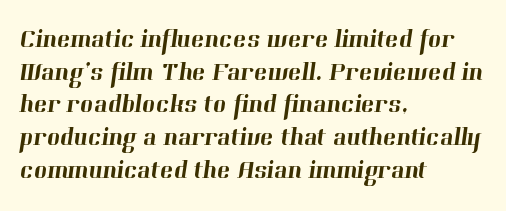
Letters rest on an invisible, unmarked baseline. How would I describe the line gaps? Plain and ordinary. The setting favours the left margin, as ordinary paragraphs usually do. Tracking value appears to be zero — textbook default spacing.
